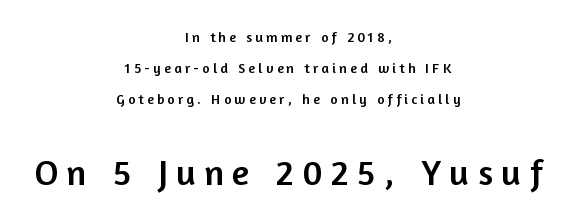
Q: Is the text italic (slanted)? A: No, it is upright.
Q: Is the typeface a serif or a sans-serif typeface? A: Sans-serif.
Q: Is the text underlined? A: No.
Q: How is the paragraph aligned? A: Centered.
Q: Is the spacing between letters normal or unusually wide? A: Unusually wide.
Q: Is the spacing between lines tight, normal or loose? A: Loose.
Q: Which block of text is set in a larger size, the first (top) or the second (bottom)? A: The second (bottom) one.
Q: Width (condensed, normal, or wide)? A: Normal.
Q: Stroke contrast? A: Low.
Q: x-height? A: Medium.
Q: Monospaced? A: No.
